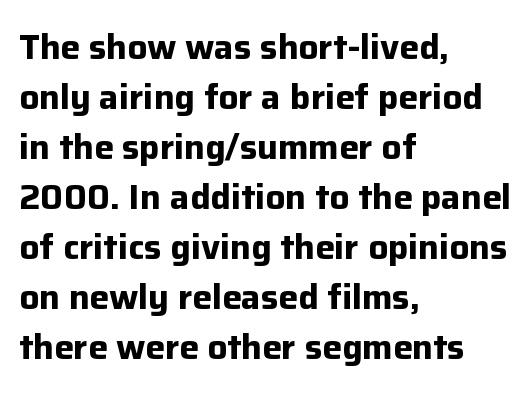
The image shows 35 px bold sans-serif type, upright; set left-aligned, normal line spacing (1.43x), normal letter spacing, not underlined; low stroke contrast and a medium x-height.
